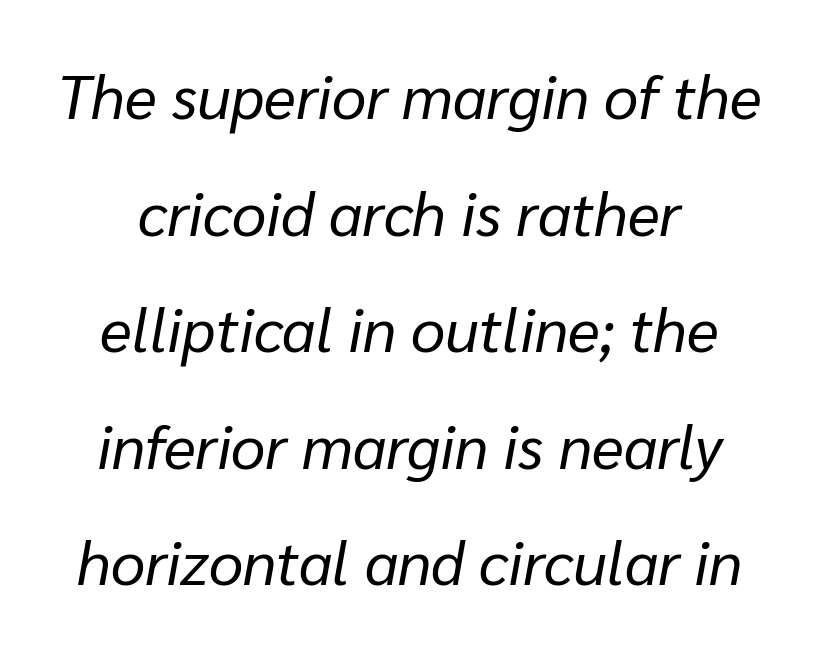
Q: Is the text bold? A: No.
Q: Is the text italic (slanted)? A: Yes, it leans right by about 10 degrees.
Q: Is the text underlined? A: No.
Q: Is the spacing between letters normal or unusually wide? A: Normal.
Q: Is the spacing between lines tight, normal or loose? A: Loose.
Q: Width (condensed, normal, or wide)? A: Normal.
Q: Stroke contrast? A: Low.
Q: x-height? A: Medium.
Q: Monospaced? A: No.
